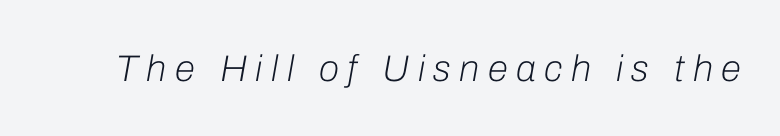
The image shows 37 px light type, italic (leaning right); set unusually wide letter spacing (+0.23 em), not underlined; low stroke contrast and a medium x-height.
